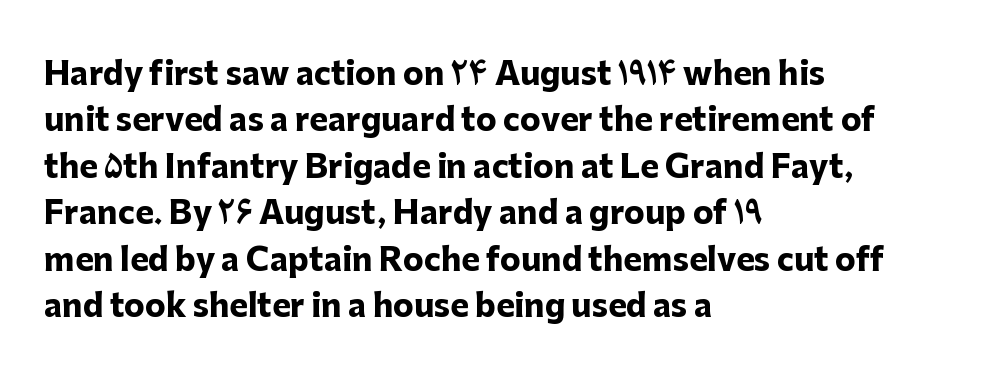
The axis of the letterforms is exactly vertical. Nothing unusual about the tracking: characters are spaced as the font intends. Regarding leading, the lines here are spaced in the standard way. The face used here is proportionally spaced, like ordinary book or web type. The characters look thick and weighty, a clear bold. Unlike a traditional serif, this face leaves its strokes unadorned.
